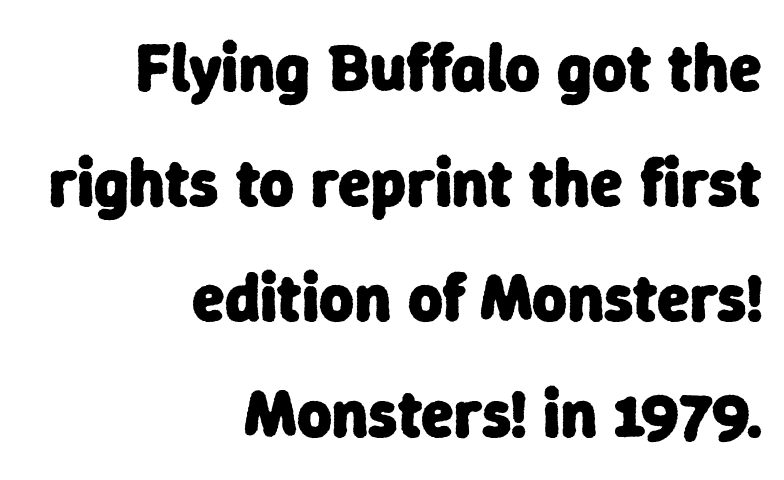
Q: Is the text bold? A: Yes.
Q: Is the typeface a serif or a sans-serif typeface? A: Sans-serif.
Q: Is the text underlined? A: No.
Q: How is the paragraph aligned? A: Right-aligned.
Q: Is the spacing between letters normal or unusually wide? A: Normal.
Q: Width (condensed, normal, or wide)? A: Normal.
Q: Stroke contrast? A: Low.
Q: x-height? A: Medium.
Q: Monospaced? A: No.
